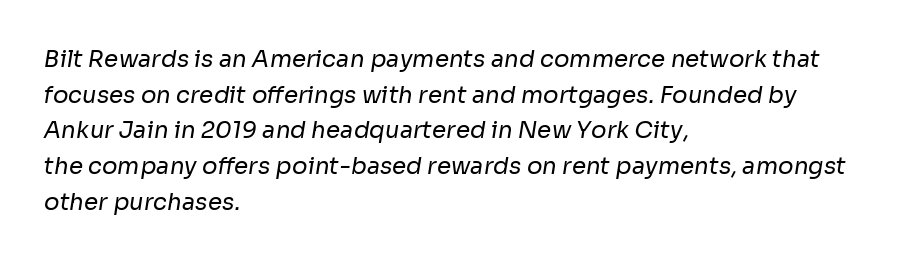
{"bold": "no", "underline": "no", "align": "left", "line_spacing": "normal", "line_spacing_ratio": 1.55, "letter_spacing": "normal", "letter_spacing_em": 0.0, "glyph_px": 23}
